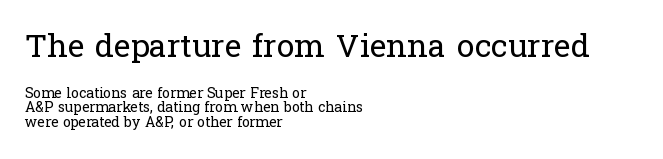
The letters sit at their default tracking, neither squeezed nor spread. Weight: regular or lighter. The face used here appears at its bigger size in the upper chunk. The space beneath each line is pristine and unruled. Unlike italic type, these characters show no tilt at all. You could barely slide anything between these rows.
